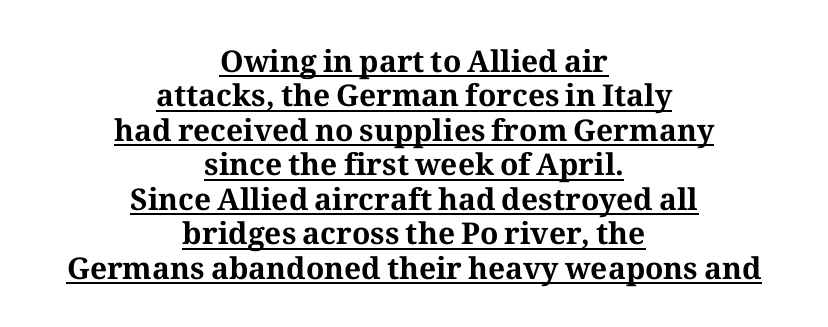
The image shows 30 px bold serif type, upright; set centered, tight line spacing (1.15x), normal letter spacing, underlined; medium stroke contrast and a medium x-height.
